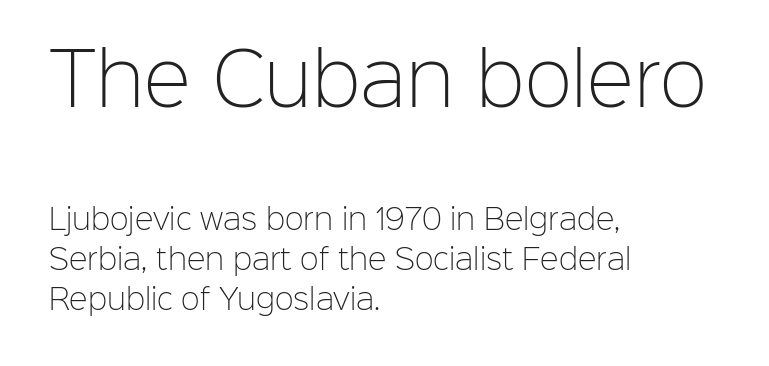
The strokes carry an ordinary text weight at most. Leftover space on each line is placed entirely after the last word. Underline: absent. The emphasis by scale lands on block number one, above. The letters stand upright; this is a roman face.
